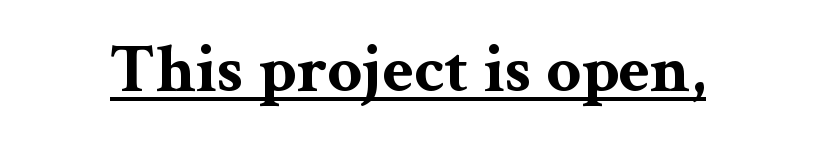
Students, note that the glyphs here touch the page at normal intervals. You could not count columns in this text — the font is proportionally spaced. A roman cut, with each character standing at attention. The type family on display is of the serif kind. Heavy, bold letterforms. The specimen includes a rule beneath the text block's lines.
